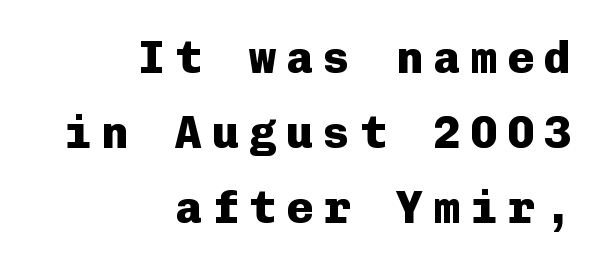
In terms of leading, this rendering sits right in the middle. The ragged edge is on the left, which tells us the setting is flush right. This sample uses expanded letter spacing, leaving extra air between glyphs. No feet cap the strokes, marking this as sans-serif type. This is heavy type, rendered in bold.
